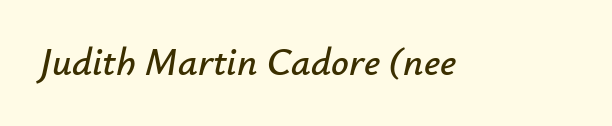
Q: Is the text italic (slanted)? A: Yes, it leans right by about 12 degrees.
Q: Is the text underlined? A: No.
Q: Is the spacing between letters normal or unusually wide? A: Normal.
Q: Width (condensed, normal, or wide)? A: Normal.
Q: Stroke contrast? A: Low.
Q: x-height? A: Small.
Q: Monospaced? A: No.
